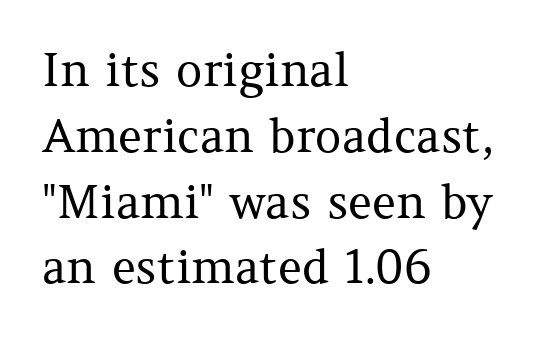
The baseline area is clear. Observe the serifs anchoring each vertical stroke in this sample. Each stroke keeps to a modest, everyday thickness or less. Whoever set this chose a conventional vertical rhythm. The axis of the letterforms is exactly vertical.
